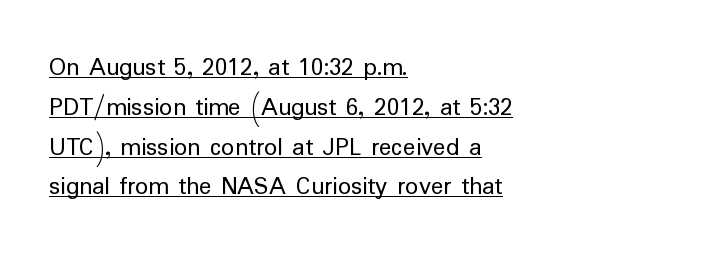
{"italic": "no", "bold": "no", "underline": "yes", "align": "left", "line_spacing": "normal", "line_spacing_ratio": 1.53, "letter_spacing": "normal", "letter_spacing_em": 0.0, "glyph_px": 26}
